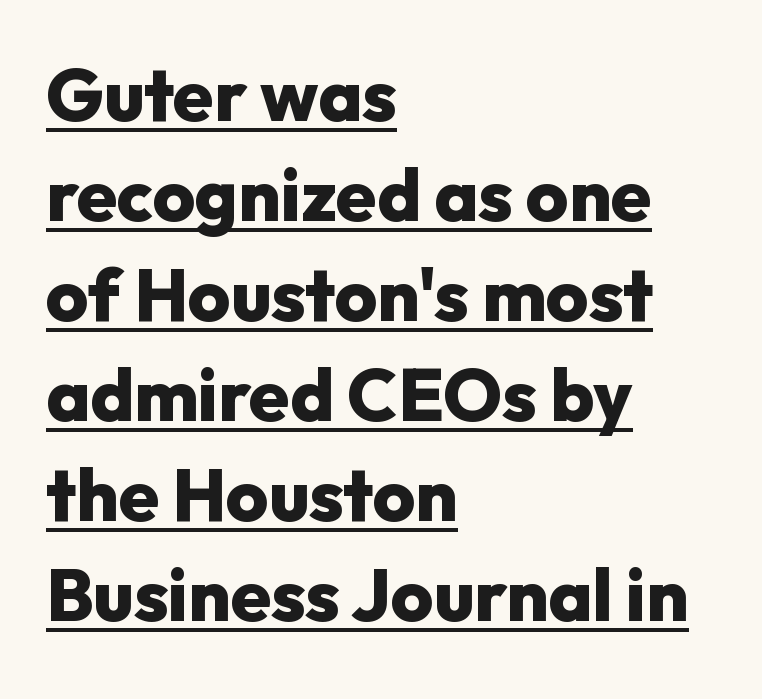
The image shows 73 px heavy sans-serif type, upright; set left-aligned, normal line spacing (1.37x), normal letter spacing, underlined; low stroke contrast and a medium x-height.
